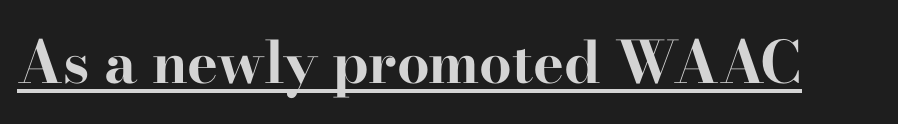
{"serif": "yes", "italic": "no", "bold": "yes", "weight": "bold", "width": "wide", "stroke_contrast": "high", "x_height": "small", "monospaced": "no", "underline": "yes", "letter_spacing": "normal", "letter_spacing_em": 0.0, "glyph_px": 58}
